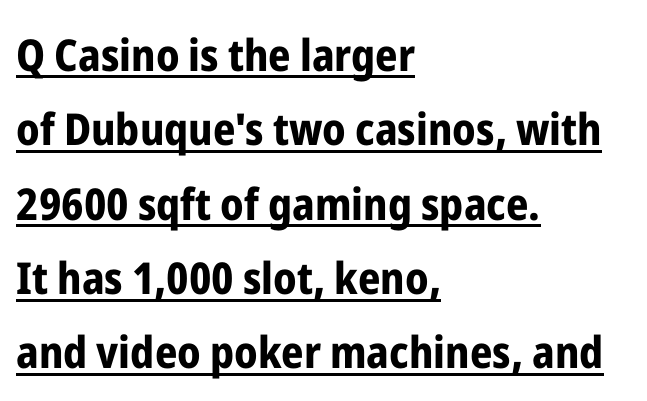
{"serif": "no", "italic": "no", "bold": "yes", "weight": "bold", "width": "condensed", "stroke_contrast": "low", "x_height": "medium", "monospaced": "no", "underline": "yes", "align": "left", "line_spacing": "normal", "line_spacing_ratio": 1.69, "letter_spacing": "normal", "letter_spacing_em": 0.0, "glyph_px": 44}
